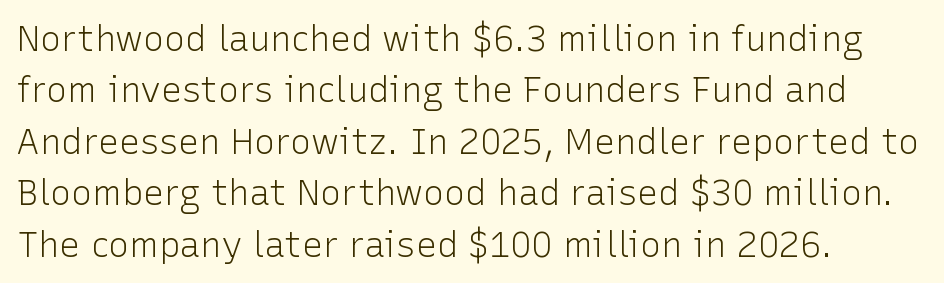
{"serif": "no", "italic": "no", "bold": "no", "weight": "light", "width": "normal", "stroke_contrast": "low", "x_height": "medium", "monospaced": "no", "underline": "no", "align": "left", "line_spacing": "normal", "line_spacing_ratio": 1.47, "letter_spacing": "normal", "letter_spacing_em": 0.0, "glyph_px": 35}
